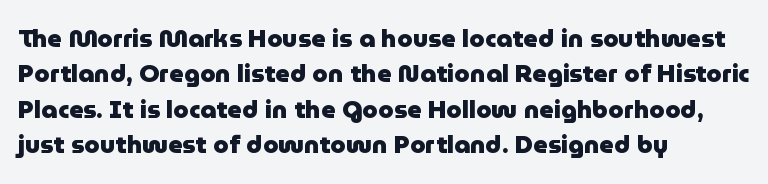
The image shows 25 px bold type, upright; set left-aligned, normal line spacing (1.42x), normal letter spacing, not underlined.
